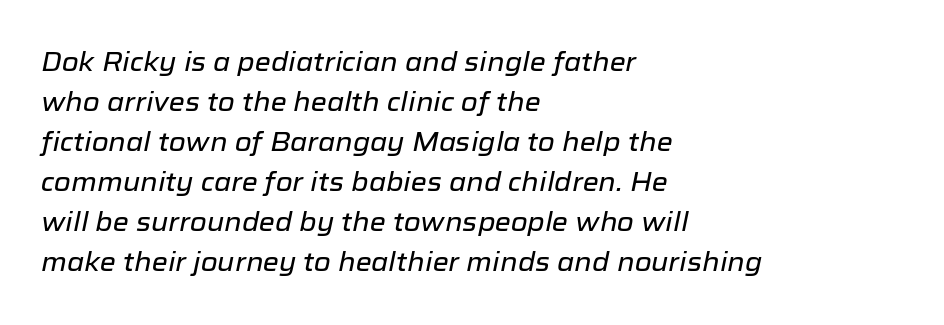
The image shows 26 px text type, italic (leaning right); set left-aligned, normal line spacing (1.54x), normal letter spacing, not underlined.
